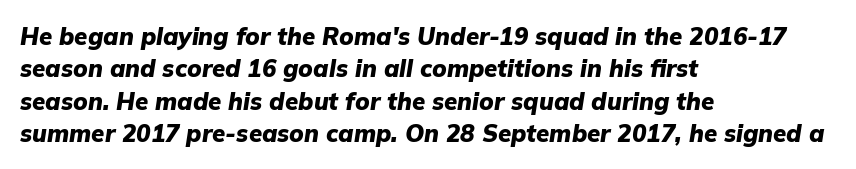
The image shows 24 px bold type, italic (leaning right); set left-aligned, normal line spacing (1.35x), normal letter spacing, not underlined.
